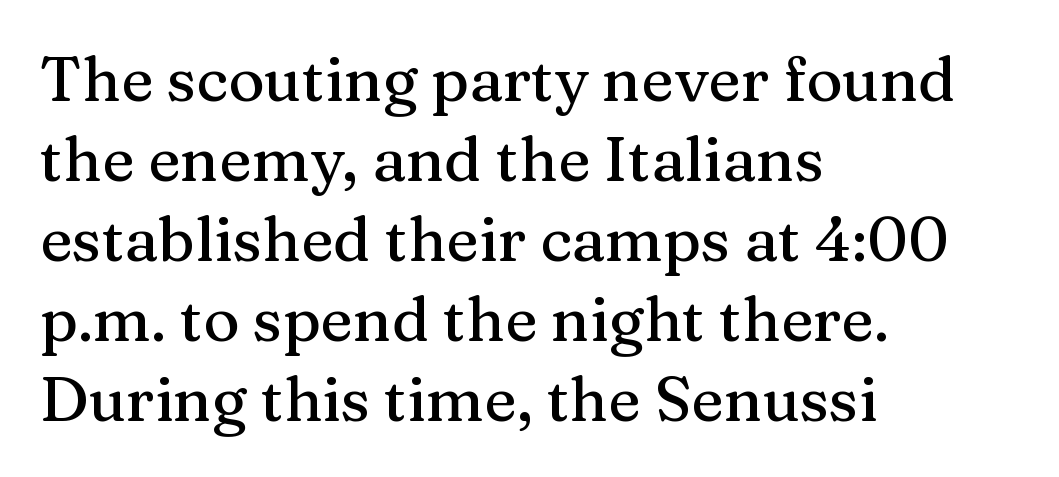
Regular leading. If you drew a ruler down the left edge, every line would touch it. Examine the stroke ends and you'll spot serifs. This sample has the flowing, uneven cadence of proportional lettering. Check under the words: just untouched page. Unlike italic type, these characters show no tilt at all.
